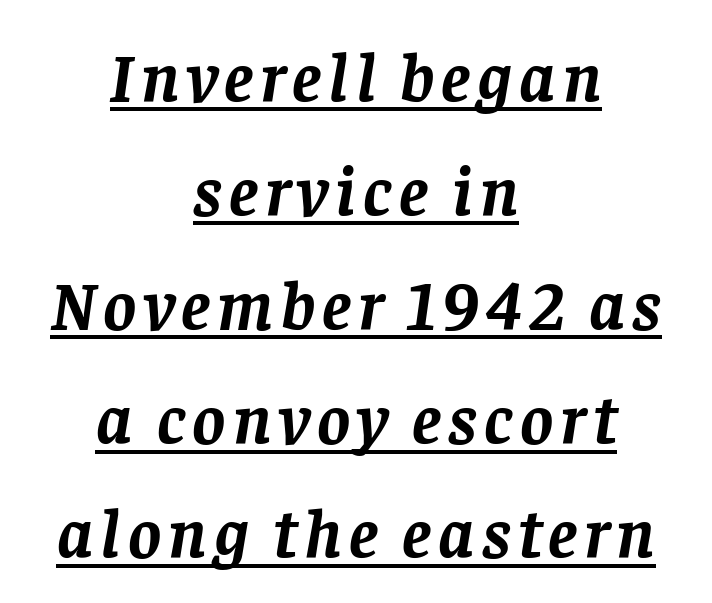
The image shows 70 px semibold serif type, italic (leaning right); set centered, normal line spacing (1.63x), underlined; low stroke contrast and a large x-height.
